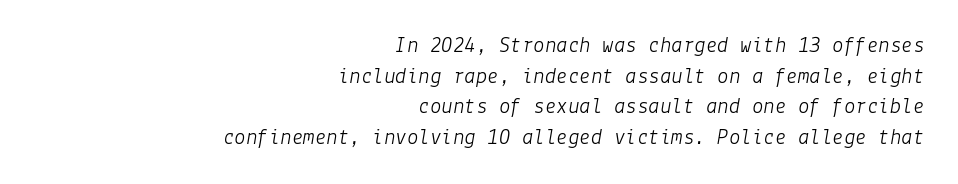
Think standard paragraph weight, or any step lighter than that. Compared with typical paragraphs, the rows here are spaced about the same. Does the copy run flush right? Yes — the right margin is perfectly even. The passage shown has conventional tracking throughout.
